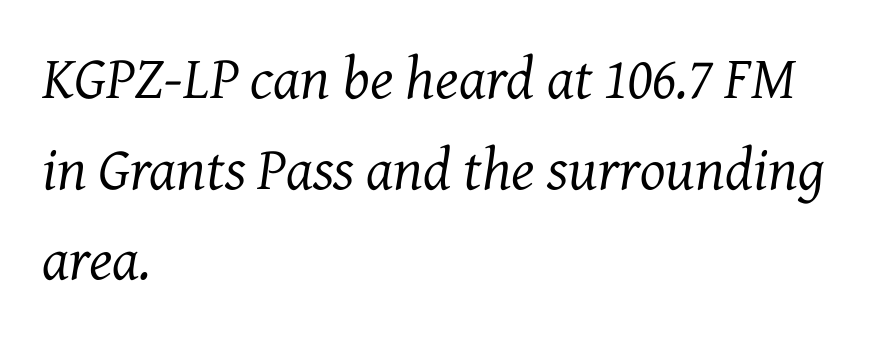
Tracking value appears to be zero — textbook default spacing. Where is the straight margin? On the left. Summary of vertical rhythm: regular, with standard interline spacing. Nothing heavy about these letters — not bold at all. The strip under each line holds only bare page.
